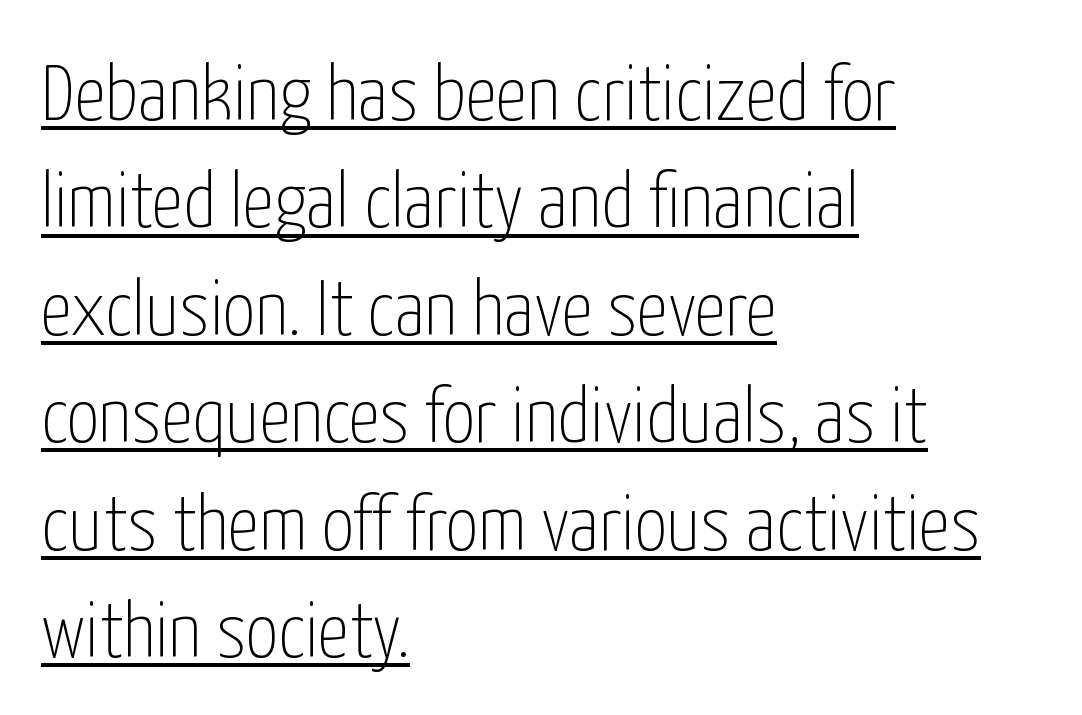
{"serif": "no", "italic": "no", "bold": "no", "weight": "thin", "width": "condensed", "stroke_contrast": "low", "x_height": "medium", "monospaced": "no", "underline": "yes", "align": "left", "line_spacing": "normal", "line_spacing_ratio": 1.36, "letter_spacing": "normal", "letter_spacing_em": 0.0, "glyph_px": 79}
